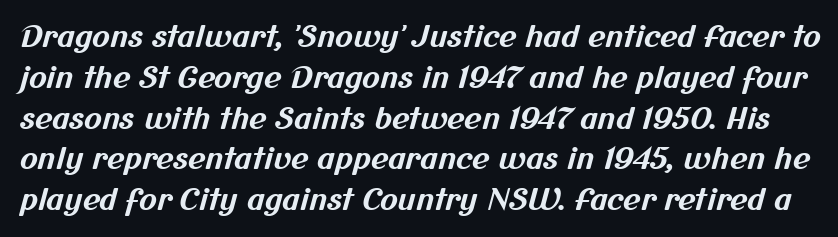
{"serif": "no", "bold": "yes", "weight": "bold", "width": "normal", "stroke_contrast": "medium", "x_height": "medium", "monospaced": "no", "underline": "no", "line_spacing": "normal", "line_spacing_ratio": 1.36, "letter_spacing": "normal", "letter_spacing_em": 0.0, "glyph_px": 30}
